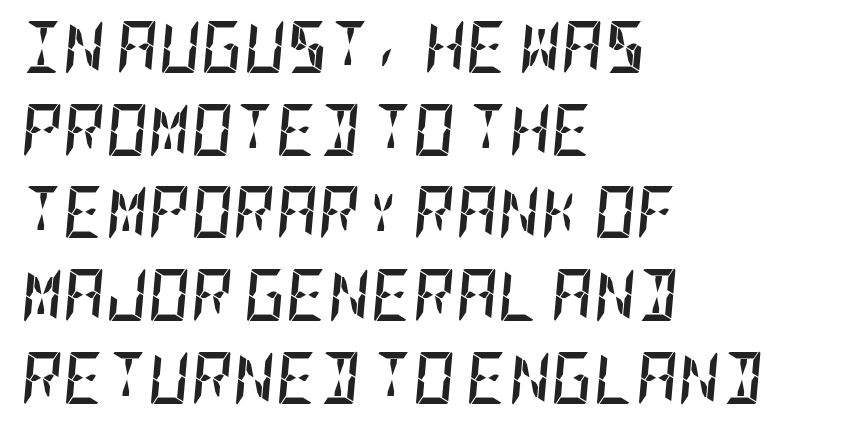
The image shows 52 px semibold, condensed type, italic (leaning right); set left-aligned, normal line spacing (1.59x), normal letter spacing, not underlined; low stroke contrast and a large x-height.
